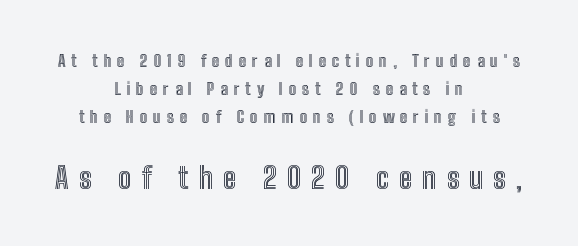
The strip under each line holds only bare page. Upright lettering throughout. What stands out about the letter spacing? Its width — letters are far apart. Horizontal alignment here is central, giving a formal, balanced look. The leading is moderate, giving the passage an even texture.
